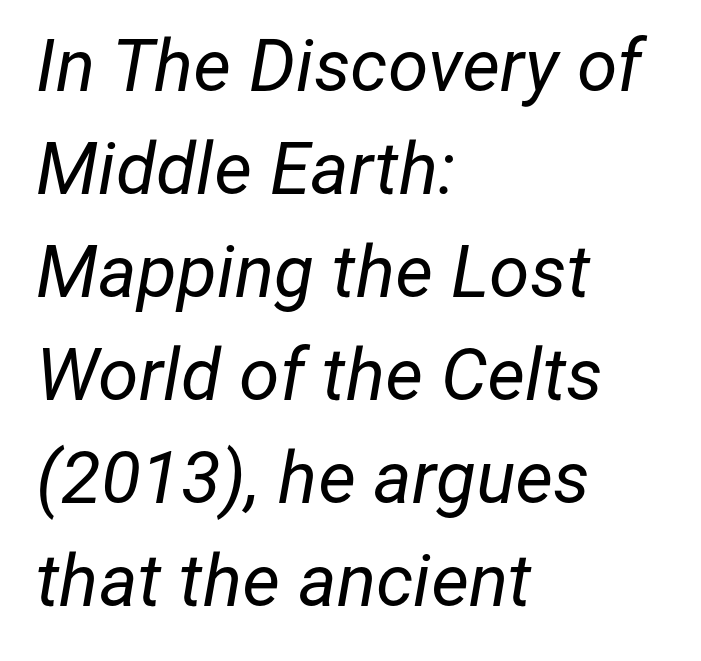
Here the glyphs are tracked normally, forming tight word shapes. Layout note: lines flush left. Rows of type keep a routine distance in the vertical direction. The face looks like a standard text weight, possibly lighter. The specimen omits any rule beneath the text block's lines.
